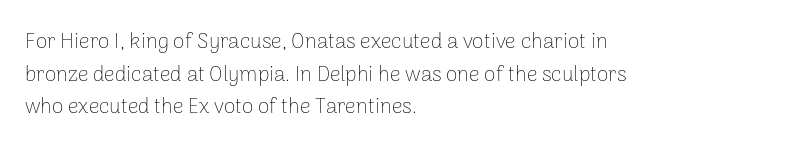
The image shows 21 px text type, upright; set left-aligned, normal line spacing (1.55x), normal letter spacing, not underlined.
